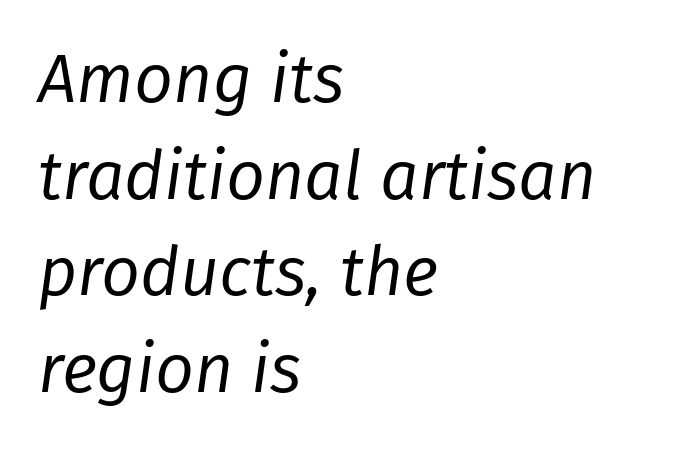
{"italic": "yes", "lean": "right", "slant_degrees": 8, "bold": "no", "weight": "regular", "width": "normal", "stroke_contrast": "low", "x_height": "medium", "monospaced": "no", "underline": "no", "align": "left", "line_spacing": "normal", "line_spacing_ratio": 1.42, "letter_spacing": "normal", "letter_spacing_em": 0.0, "glyph_px": 68}
